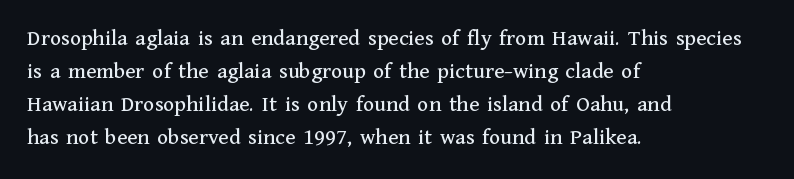
Q: Is the text italic (slanted)? A: No, it is upright.
Q: Is the text underlined? A: No.
Q: How is the paragraph aligned? A: Left-aligned.
Q: Is the spacing between letters normal or unusually wide? A: Normal.
Q: Is the spacing between lines tight, normal or loose? A: Normal.
